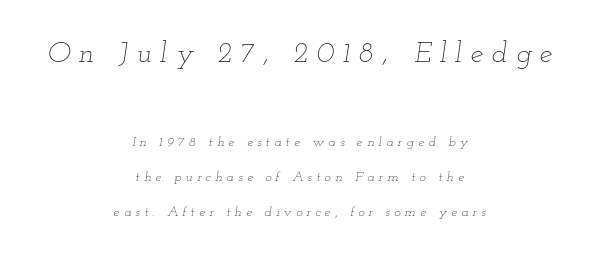
The face used here is proportionally spaced, like ordinary book or web type. The line-height multiplier appears high, well above default. Is the lower block the larger one? No — the upper block carries the bigger type. Glyph-to-glyph distance is far greater than everyday printed text. Stem width sits at or under what a default text font uses.
